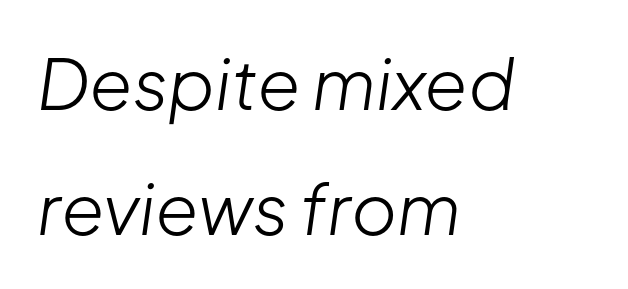
The image shows 70 px light type, italic (leaning right); set left-aligned, line spacing 1.79x, normal letter spacing, not underlined; low stroke contrast and a medium x-height.
